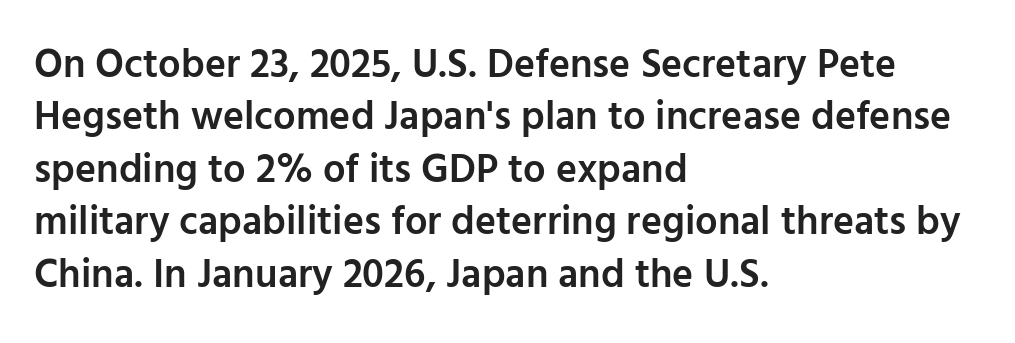
Q: Is the text bold? A: Semi-bold.
Q: Is the text italic (slanted)? A: No, it is upright.
Q: Is the typeface a serif or a sans-serif typeface? A: Sans-serif.
Q: Is the text underlined? A: No.
Q: How is the paragraph aligned? A: Left-aligned.
Q: Is the spacing between letters normal or unusually wide? A: Normal.
Q: Is the spacing between lines tight, normal or loose? A: Normal.
Q: Width (condensed, normal, or wide)? A: Normal.
Q: Stroke contrast? A: Low.
Q: x-height? A: Medium.
Q: Monospaced? A: No.
